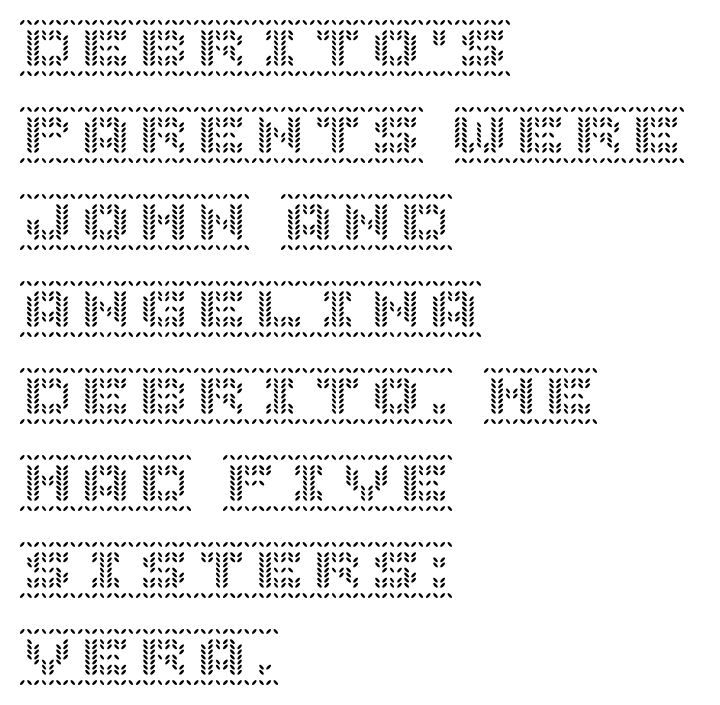
{"italic": "no", "width": "normal", "x_height": "large", "underline": "no", "align": "left", "line_spacing": "normal", "line_spacing_ratio": 1.5, "letter_spacing": "normal", "letter_spacing_em": 0.0, "glyph_px": 58}
